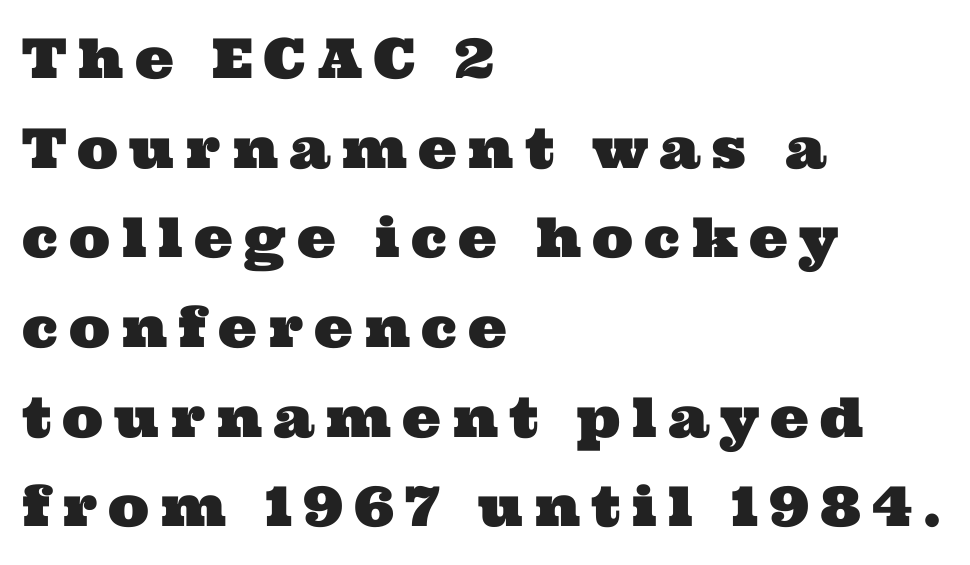
Caption: multi-line text, flush left, ragged right. How would I describe the line gaps? Plain and ordinary. Classification — serif. The letters advance in unequal steps, a hallmark of proportional type.
